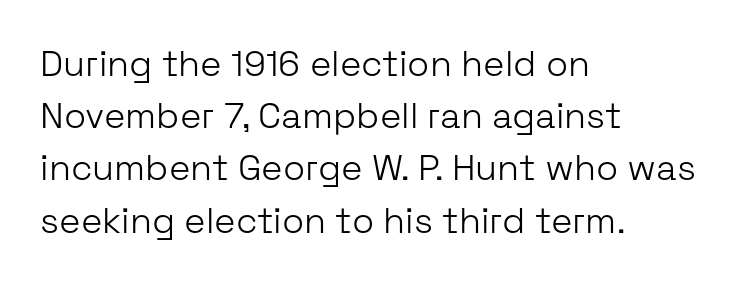
Q: Is the text bold? A: No.
Q: Is the text italic (slanted)? A: No, it is upright.
Q: Is the typeface a serif or a sans-serif typeface? A: Sans-serif.
Q: Is the text underlined? A: No.
Q: How is the paragraph aligned? A: Left-aligned.
Q: Is the spacing between letters normal or unusually wide? A: Normal.
Q: Is the spacing between lines tight, normal or loose? A: Normal.
Q: Width (condensed, normal, or wide)? A: Normal.
Q: Stroke contrast? A: Low.
Q: x-height? A: Medium.
Q: Monospaced? A: No.
